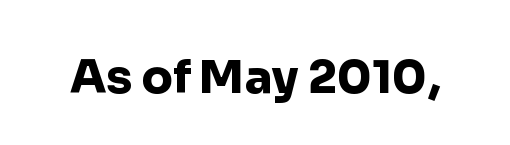
The image shows 46 px heavy sans-serif type, upright; set normal letter spacing, not underlined; low stroke contrast and a medium x-height.
